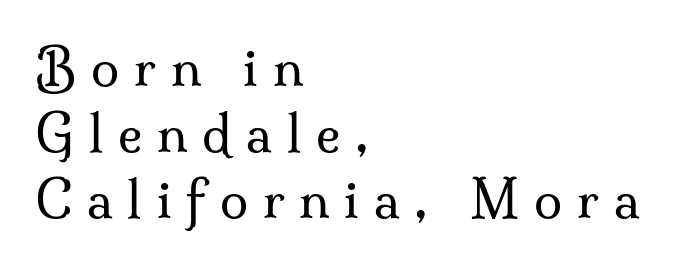
{"serif": "yes", "italic": "no", "bold": "no", "weight": "regular", "width": "normal", "stroke_contrast": "medium", "x_height": "small", "monospaced": "no", "underline": "no", "align": "left", "line_spacing": "normal", "line_spacing_ratio": 1.29, "letter_spacing": "wide", "letter_spacing_em": 0.29, "glyph_px": 51}
